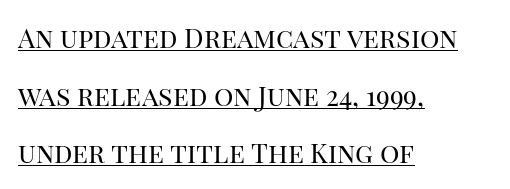
The image shows 27 px text type, upright; set left-aligned, loose line spacing (2.13x), normal letter spacing, underlined.
